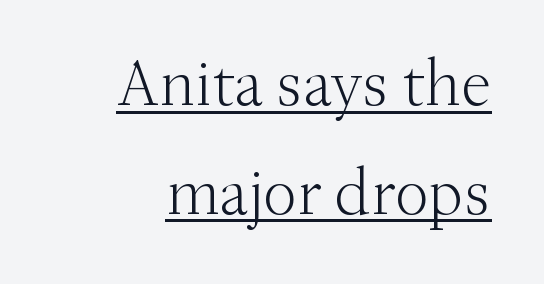
Serifs: yes, visible at the terminals of the letterforms. Do the characters align in a grid? No, the font is proportional. Underlining? Definitely there. Unlike italic type, these characters show no tilt at all.
